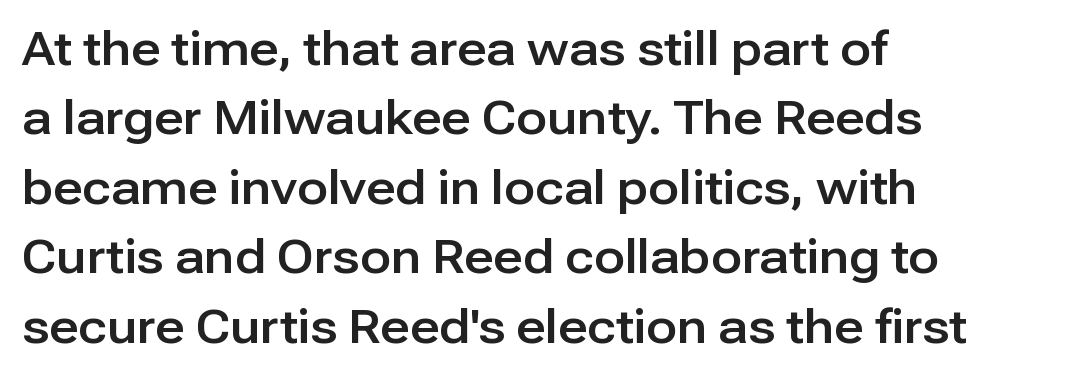
{"serif": "no", "italic": "no", "width": "normal", "stroke_contrast": "low", "x_height": "medium", "monospaced": "no", "underline": "no", "align": "left", "line_spacing": "normal", "line_spacing_ratio": 1.51, "letter_spacing": "normal", "letter_spacing_em": 0.0, "glyph_px": 46}
